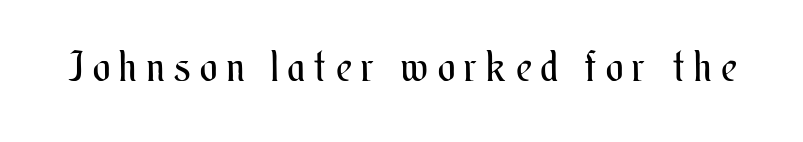
Vertical stems look standard width or narrower in stroke. This sample has the flowing, uneven cadence of proportional lettering. Words float on clear page, feet unadorned. This is the regular roman posture of the typeface. Spacing between characters has been opened up far beyond the box default.
